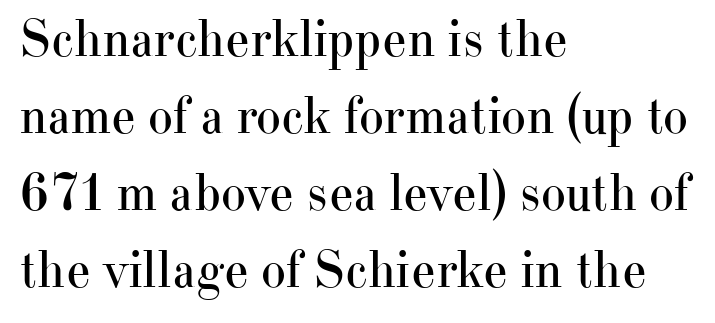
Q: Is the text bold? A: No.
Q: Is the text italic (slanted)? A: No, it is upright.
Q: Is the typeface a serif or a sans-serif typeface? A: Serif.
Q: Is the text underlined? A: No.
Q: How is the paragraph aligned? A: Left-aligned.
Q: Is the spacing between letters normal or unusually wide? A: Normal.
Q: Is the spacing between lines tight, normal or loose? A: Normal.
Q: Width (condensed, normal, or wide)? A: Normal.
Q: Stroke contrast? A: High.
Q: x-height? A: Small.
Q: Monospaced? A: No.
